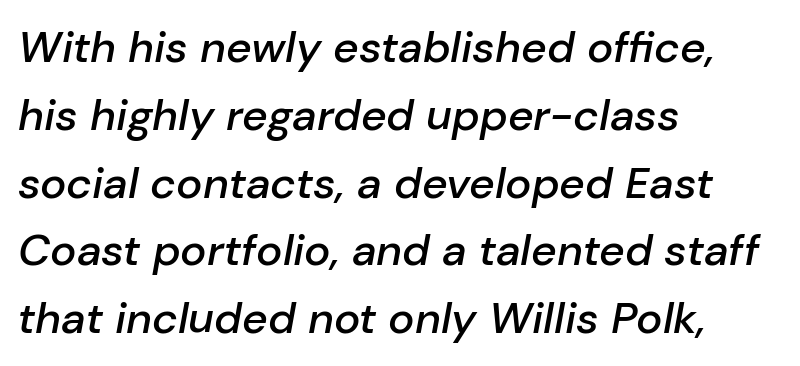
The image shows 44 px semibold type, italic (leaning right); set left-aligned, normal line spacing (1.54x), normal letter spacing, not underlined; low stroke contrast and a medium x-height.
